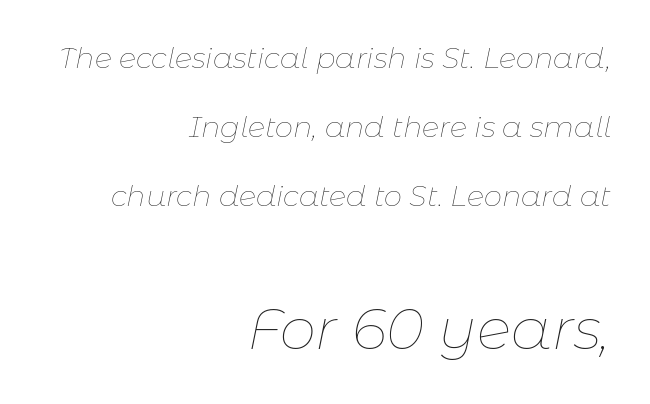
{"italic": "yes", "lean": "right", "slant_degrees": 11, "bold": "no", "weight": "thin", "width": "normal", "stroke_contrast": "low", "x_height": "medium", "monospaced": "no", "underline": "no", "align": "right", "line_spacing": "loose", "line_spacing_ratio": 2.38, "letter_spacing": "normal", "letter_spacing_em": 0.0, "larger_block": "second", "size_ratio": 2.0, "glyph_px": 58}
